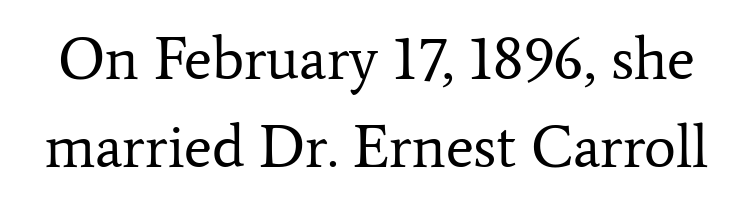
Q: Is the text bold? A: No.
Q: Is the text italic (slanted)? A: No, it is upright.
Q: Is the typeface a serif or a sans-serif typeface? A: Serif.
Q: Is the text underlined? A: No.
Q: Is the spacing between letters normal or unusually wide? A: Normal.
Q: Is the spacing between lines tight, normal or loose? A: Normal.
Q: Width (condensed, normal, or wide)? A: Normal.
Q: Stroke contrast? A: Low.
Q: x-height? A: Medium.
Q: Monospaced? A: No.
